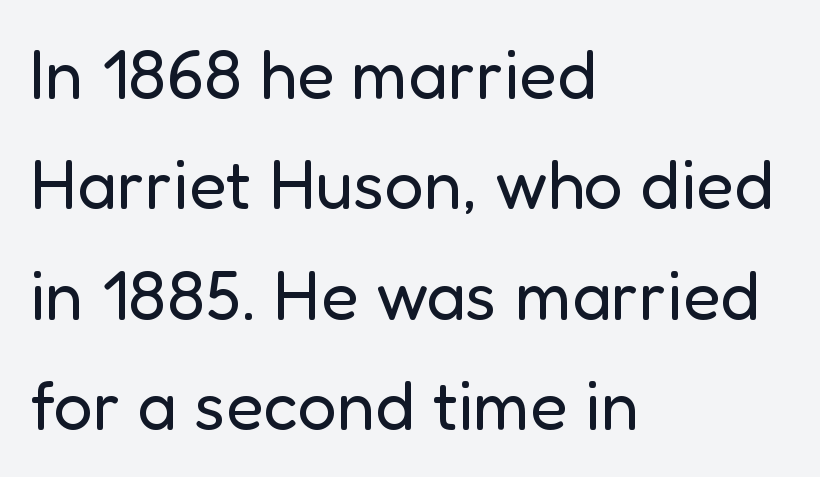
Is the letter spacing exaggerated? No — it looks like the ordinary default. Ink coverage per letter is moderate at most. Does the leading feel generous? No, just average. Posture: vertical. Look at the bottom of the vertical strokes: they stop flat, with no serifs.
